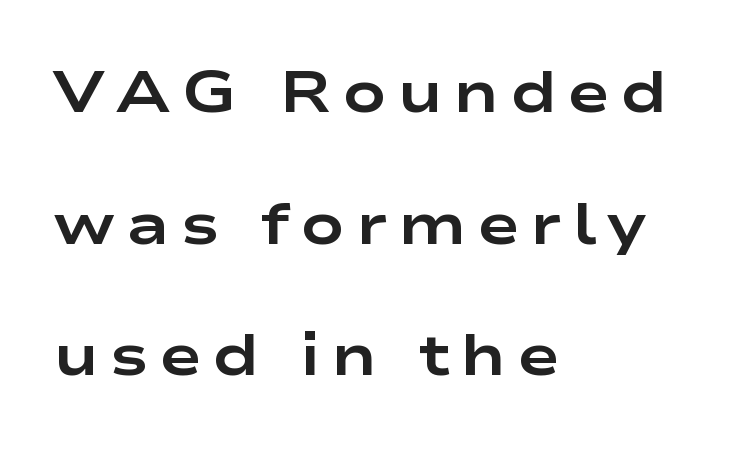
{"serif": "no", "italic": "no", "bold": "yes", "weight": "bold", "width": "wide", "stroke_contrast": "low", "x_height": "medium", "monospaced": "no", "underline": "no", "align": "left", "line_spacing": "loose", "line_spacing_ratio": 2.27, "glyph_px": 58}
